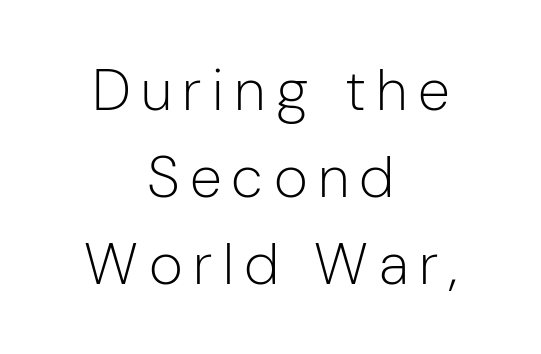
The image shows 58 px light sans-serif type, upright; set centered, normal line spacing (1.5x), not underlined; low stroke contrast and a medium x-height.
